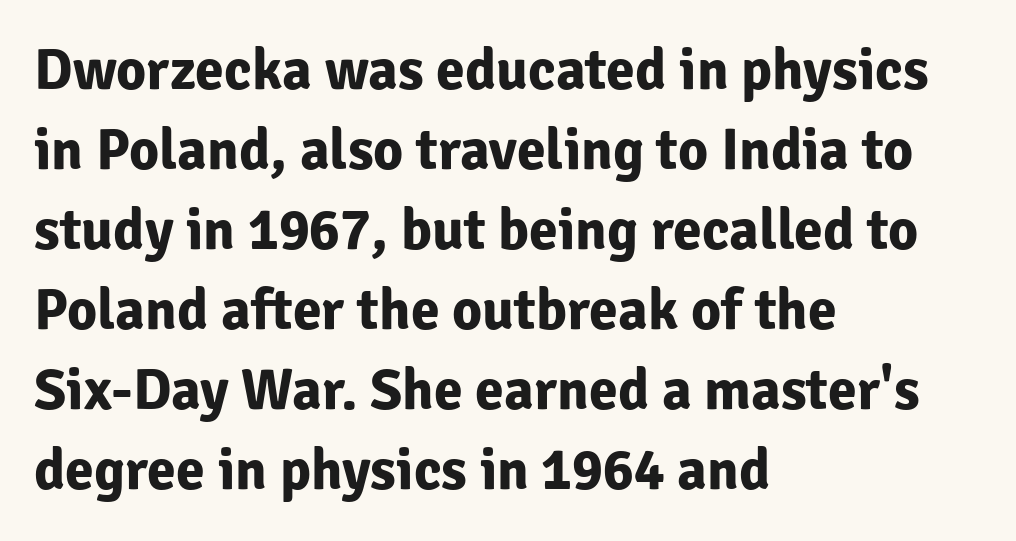
Q: Is the text bold? A: Yes.
Q: Is the text italic (slanted)? A: No, it is upright.
Q: Is the typeface a serif or a sans-serif typeface? A: Sans-serif.
Q: Is the text underlined? A: No.
Q: How is the paragraph aligned? A: Left-aligned.
Q: Is the spacing between letters normal or unusually wide? A: Normal.
Q: Is the spacing between lines tight, normal or loose? A: Normal.
Q: Width (condensed, normal, or wide)? A: Normal.
Q: Stroke contrast? A: Low.
Q: x-height? A: Medium.
Q: Monospaced? A: No.
